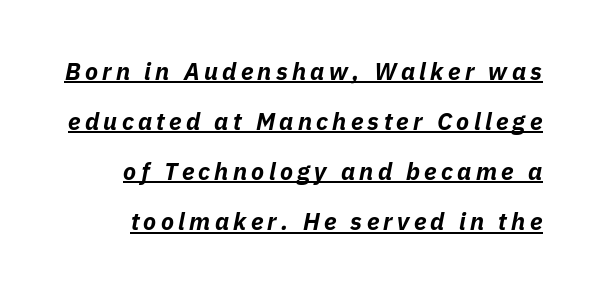
Q: Is the text bold? A: Yes.
Q: Is the text italic (slanted)? A: Yes, it leans right by about 11 degrees.
Q: Is the text underlined? A: Yes.
Q: Is the spacing between lines tight, normal or loose? A: Loose.
